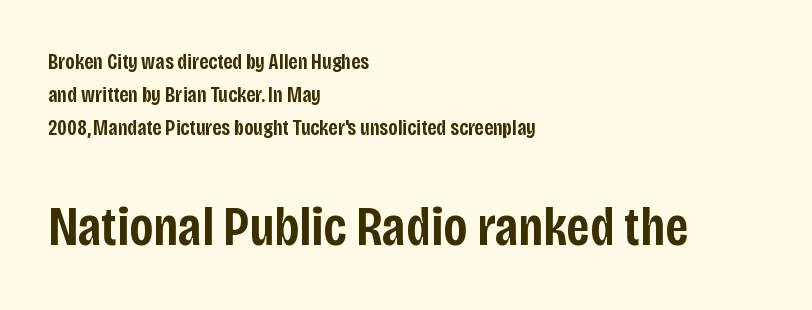
{"serif": "no", "italic": "no", "bold": "semi", "weight": "semibold", "width": "condensed", "stroke_contrast": "low", "x_height": "large", "monospaced": "no", "underline": "no", "align": "left", "line_spacing": "normal", "line_spacing_ratio": 1.51, "letter_spacing": "normal", "letter_spacing_em": 0.0, "larger_block": "second", "size_ratio": 2.55, "glyph_px": 56}
